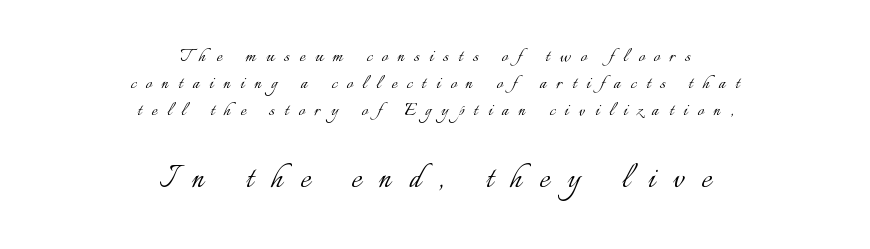
{"bold": "no", "weight": "light", "width": "normal", "stroke_contrast": "low", "x_height": "small", "monospaced": "no", "underline": "no", "align": "center", "line_spacing_ratio": 1.23, "letter_spacing": "wide", "letter_spacing_em": 0.45, "larger_block": "second", "size_ratio": 1.77, "glyph_px": 39}
